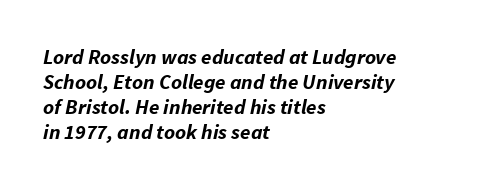
The font's italic variant was chosen for this text. The rendering anchors every line to the left-hand side. Caption: standard tracking, unaltered. Beneath every word, the page is bare. Emphasis by weight is at full strength: bold.
